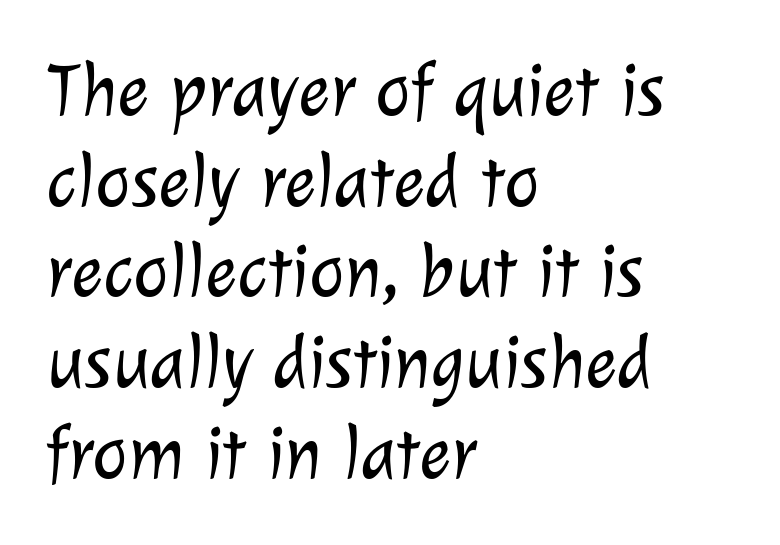
{"serif": "no", "bold": "no", "weight": "light", "width": "normal", "stroke_contrast": "low", "x_height": "medium", "monospaced": "no", "underline": "no", "align": "left", "line_spacing_ratio": 1.21, "letter_spacing": "normal", "letter_spacing_em": 0.0, "glyph_px": 75}
